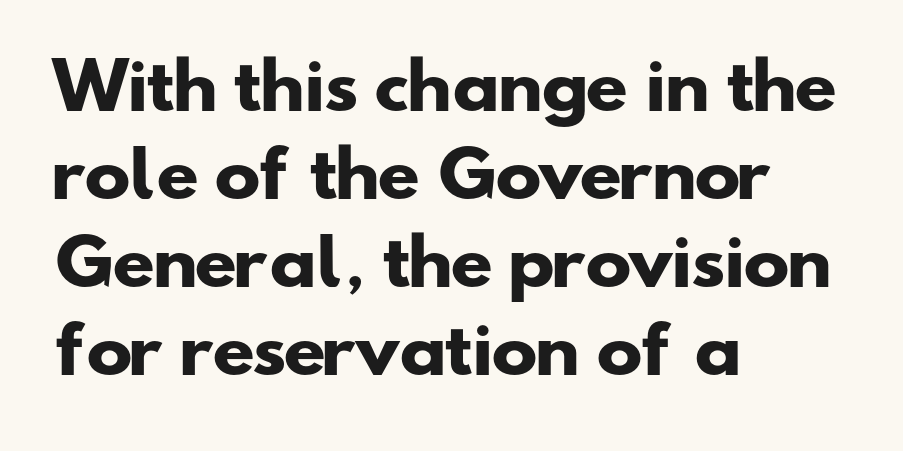
{"serif": "no", "bold": "yes", "weight": "heavy", "width": "wide", "stroke_contrast": "low", "x_height": "small", "monospaced": "no", "underline": "no", "align": "left", "line_spacing": "normal", "line_spacing_ratio": 1.42, "letter_spacing": "normal", "letter_spacing_em": 0.0, "glyph_px": 62}
